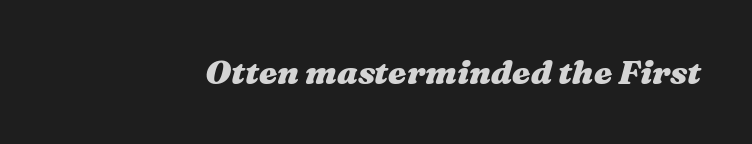
{"italic": "yes", "lean": "right", "slant_degrees": 16, "bold": "yes", "weight": "heavy", "width": "wide", "stroke_contrast": "medium", "x_height": "medium", "monospaced": "no", "underline": "no", "letter_spacing": "normal", "letter_spacing_em": 0.0, "glyph_px": 33}
